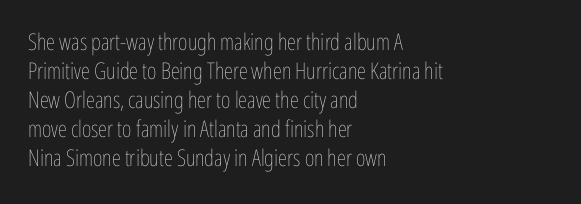
{"italic": "no", "bold": "no", "underline": "no", "align": "left", "line_spacing": "normal", "line_spacing_ratio": 1.26, "letter_spacing": "normal", "letter_spacing_em": 0.0, "glyph_px": 23}
